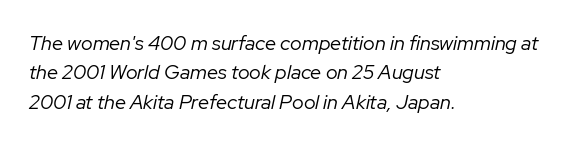
Q: Is the text bold? A: No.
Q: Is the text italic (slanted)? A: Yes, it leans right by about 12 degrees.
Q: Is the text underlined? A: No.
Q: How is the paragraph aligned? A: Left-aligned.
Q: Is the spacing between letters normal or unusually wide? A: Normal.
Q: Is the spacing between lines tight, normal or loose? A: Normal.
